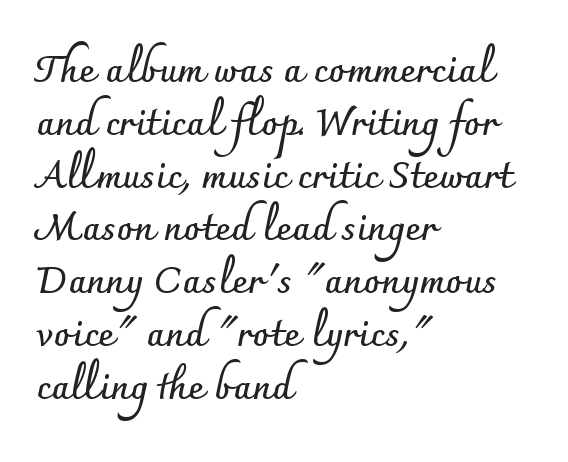
The typesetter chose a ragged-right arrangement here. Check the space under the baseline: it is left empty. Stroke thickness is high; the sample reads as a true bold. The designer left line spacing at the default. A typesetter would call this zero additional tracking.
